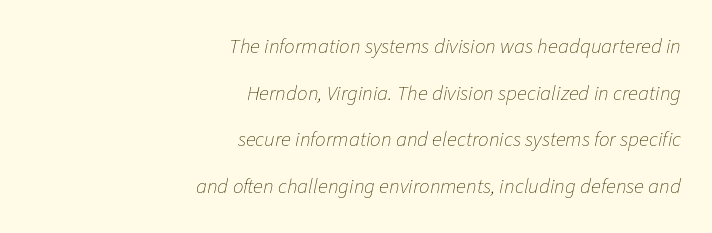
Weight: not bold — regular or lighter. All the whitespace from short lines collects on the left. Unmarked baselines from the first word to the last. Baseline-to-baseline distance is far greater than the letter height. Slanted lettering throughout.
